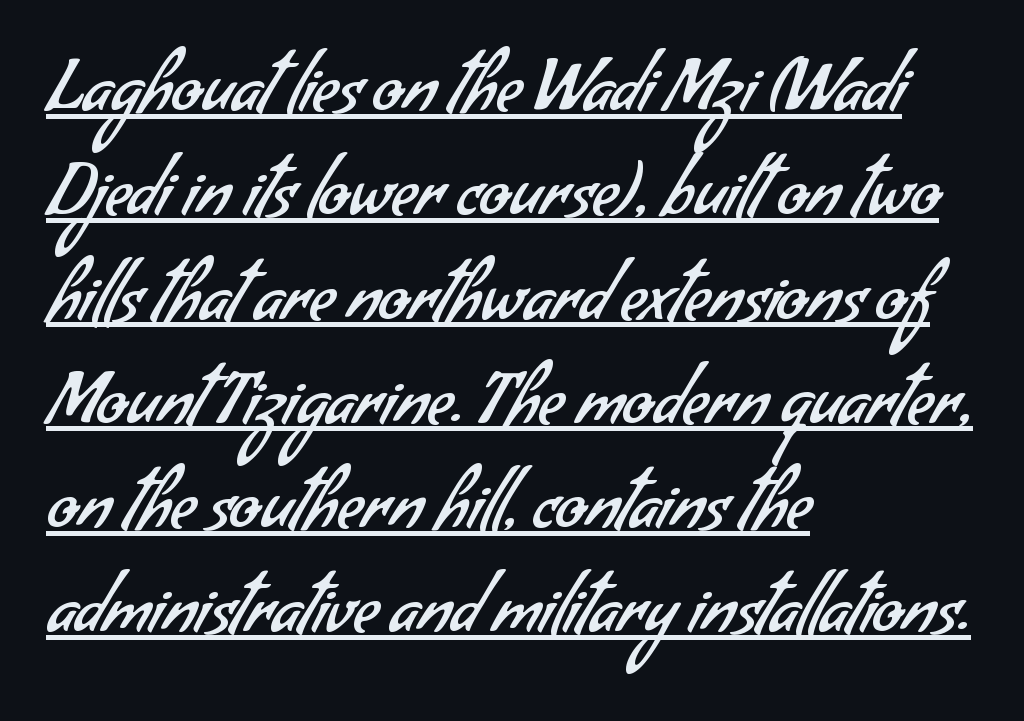
Q: Is the text bold? A: No.
Q: Is the typeface a serif or a sans-serif typeface? A: Sans-serif.
Q: Is the text underlined? A: Yes.
Q: How is the paragraph aligned? A: Left-aligned.
Q: Is the spacing between letters normal or unusually wide? A: Normal.
Q: Is the spacing between lines tight, normal or loose? A: Normal.
Q: Width (condensed, normal, or wide)? A: Normal.
Q: Stroke contrast? A: Low.
Q: x-height? A: Small.
Q: Monospaced? A: No.
